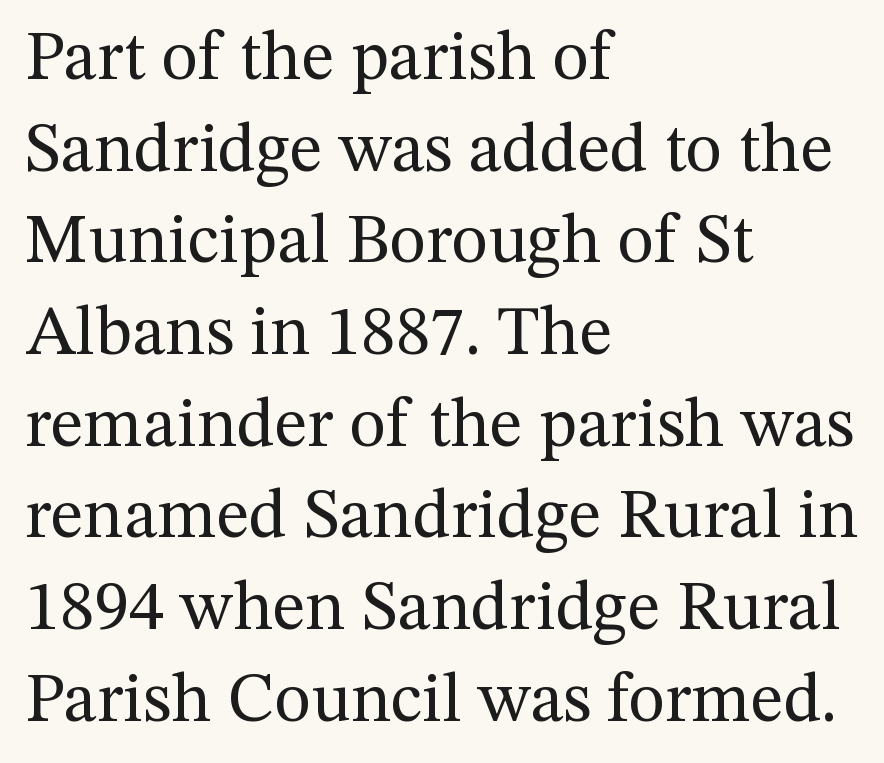
Q: Is the text bold? A: No.
Q: Is the text italic (slanted)? A: No, it is upright.
Q: Is the typeface a serif or a sans-serif typeface? A: Serif.
Q: Is the text underlined? A: No.
Q: How is the paragraph aligned? A: Left-aligned.
Q: Is the spacing between letters normal or unusually wide? A: Normal.
Q: Is the spacing between lines tight, normal or loose? A: Normal.
Q: Width (condensed, normal, or wide)? A: Normal.
Q: Stroke contrast? A: Medium.
Q: x-height? A: Medium.
Q: Monospaced? A: No.
